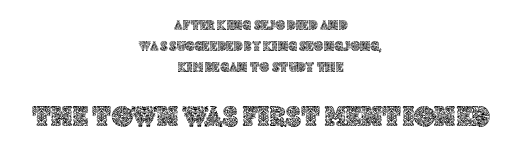
Neither beginnings nor endings align; midpoints do. Top chunk: small. Bottom chunk: large. Rule under the text: the space is simply empty. Style check: upright. Proportional: the letters do not fall into vertical columns.
